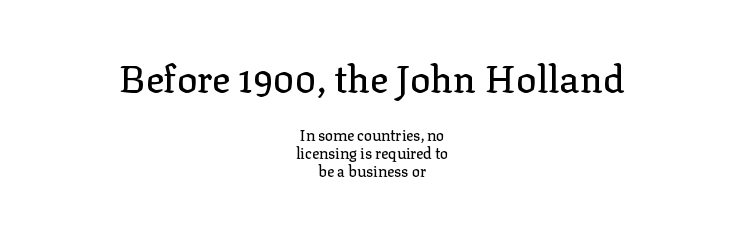
Q: Is the text italic (slanted)? A: No, it is upright.
Q: Is the typeface a serif or a sans-serif typeface? A: Serif.
Q: Is the text underlined? A: No.
Q: How is the paragraph aligned? A: Centered.
Q: Is the spacing between letters normal or unusually wide? A: Normal.
Q: Which block of text is set in a larger size, the first (top) or the second (bottom)? A: The first (top) one.
Q: Width (condensed, normal, or wide)? A: Normal.
Q: Stroke contrast? A: Low.
Q: x-height? A: Medium.
Q: Monospaced? A: No.
